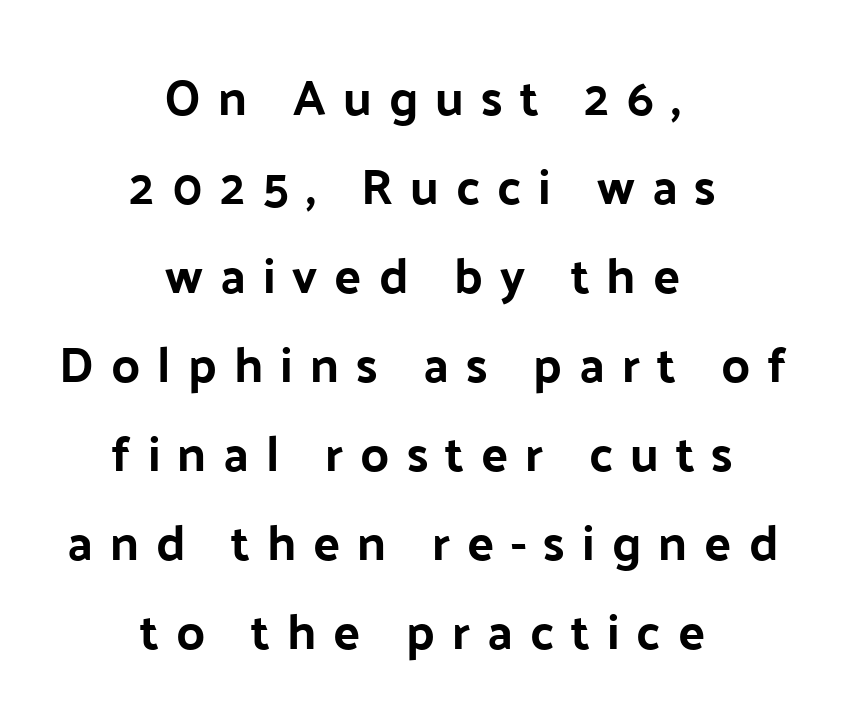
Q: Is the text bold? A: Yes.
Q: Is the text italic (slanted)? A: No, it is upright.
Q: Is the typeface a serif or a sans-serif typeface? A: Sans-serif.
Q: Is the text underlined? A: No.
Q: How is the paragraph aligned? A: Centered.
Q: Is the spacing between letters normal or unusually wide? A: Unusually wide.
Q: Width (condensed, normal, or wide)? A: Normal.
Q: Stroke contrast? A: Low.
Q: x-height? A: Medium.
Q: Monospaced? A: No.
